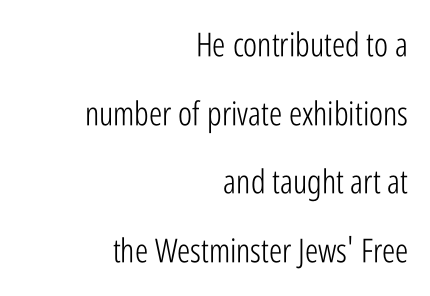
{"serif": "no", "italic": "no", "bold": "no", "weight": "light", "width": "condensed", "stroke_contrast": "low", "x_height": "medium", "monospaced": "no", "underline": "no", "align": "right", "line_spacing": "loose", "line_spacing_ratio": 2.08, "letter_spacing": "normal", "letter_spacing_em": 0.0, "glyph_px": 33}
